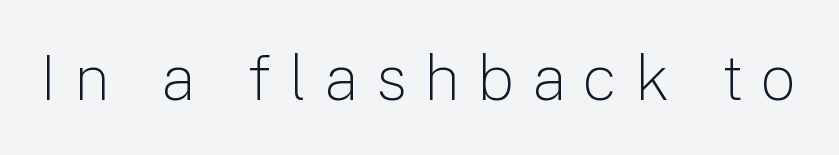
{"serif": "no", "italic": "no", "bold": "no", "weight": "light", "width": "normal", "stroke_contrast": "low", "x_height": "medium", "monospaced": "no", "underline": "no", "letter_spacing": "wide", "letter_spacing_em": 0.28, "glyph_px": 63}
